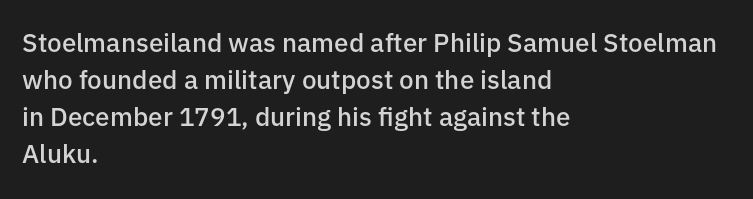
Q: Is the text bold? A: Semi-bold.
Q: Is the text italic (slanted)? A: No, it is upright.
Q: Is the text underlined? A: No.
Q: How is the paragraph aligned? A: Left-aligned.
Q: Is the spacing between letters normal or unusually wide? A: Normal.
Q: Is the spacing between lines tight, normal or loose? A: Normal.
